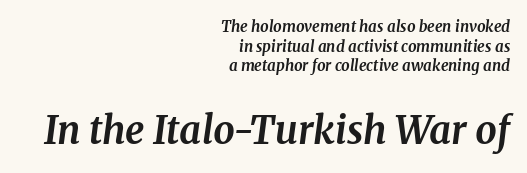
{"serif": "yes", "italic": "yes", "lean": "right", "slant_degrees": 8, "bold": "yes", "weight": "bold", "width": "normal", "stroke_contrast": "medium", "x_height": "medium", "monospaced": "no", "underline": "no", "align": "right", "line_spacing": "normal", "line_spacing_ratio": 1.31, "letter_spacing": "normal", "letter_spacing_em": 0.0, "larger_block": "second", "size_ratio": 2.53, "glyph_px": 38}
